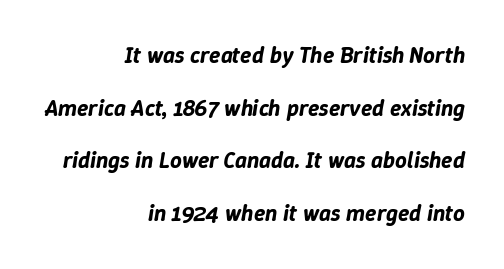
Q: Is the text italic (slanted)? A: Yes, it leans right by about 9 degrees.
Q: Is the text underlined? A: No.
Q: How is the paragraph aligned? A: Right-aligned.
Q: Is the spacing between letters normal or unusually wide? A: Normal.
Q: Is the spacing between lines tight, normal or loose? A: Loose.
